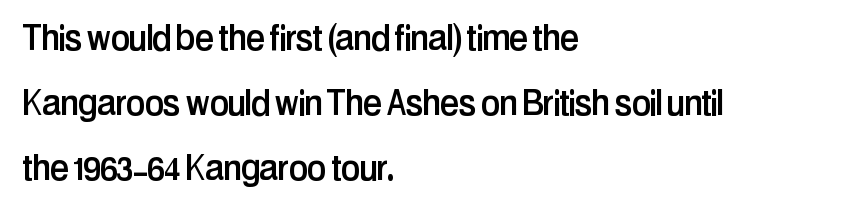
The image shows 43 px condensed sans-serif type, upright; set left-aligned, normal line spacing (1.51x), normal letter spacing, not underlined; low stroke contrast and a medium x-height.
